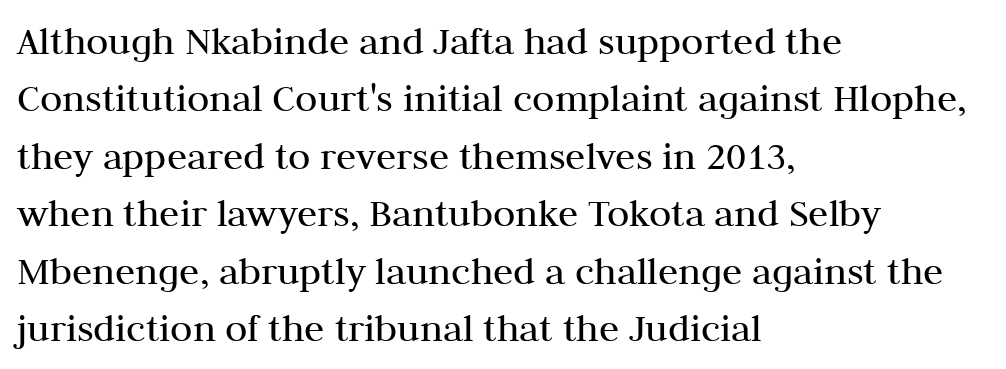
Q: Is the text bold? A: No.
Q: Is the text italic (slanted)? A: No, it is upright.
Q: Is the typeface a serif or a sans-serif typeface? A: Serif.
Q: Is the text underlined? A: No.
Q: How is the paragraph aligned? A: Left-aligned.
Q: Is the spacing between letters normal or unusually wide? A: Normal.
Q: Is the spacing between lines tight, normal or loose? A: Normal.
Q: Width (condensed, normal, or wide)? A: Normal.
Q: Stroke contrast? A: Medium.
Q: x-height? A: Medium.
Q: Monospaced? A: No.
